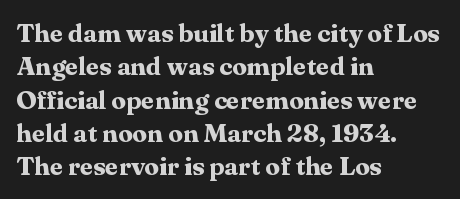
In terms of posture, this sample is upright. Look at the stroke-to-counter ratio: heavy, a bold. Notice how descenders clear the ascenders below comfortably — that's standard leading. The zone under the glyphs is completely vacant. The rendering keeps characters at their native spacing.
